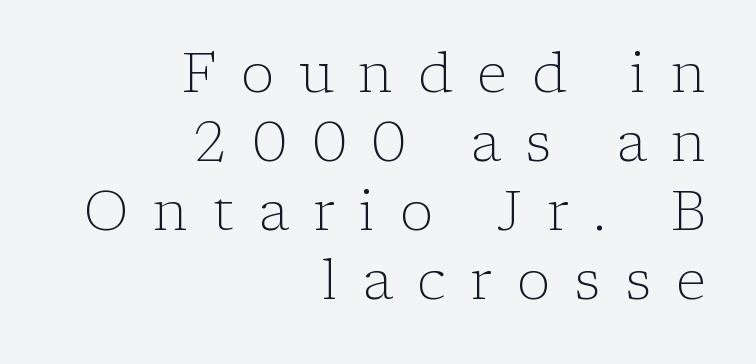
Q: Is the text bold? A: No.
Q: Is the text italic (slanted)? A: No, it is upright.
Q: Is the typeface a serif or a sans-serif typeface? A: Serif.
Q: Is the text underlined? A: No.
Q: How is the paragraph aligned? A: Right-aligned.
Q: Is the spacing between letters normal or unusually wide? A: Unusually wide.
Q: Width (condensed, normal, or wide)? A: Normal.
Q: Stroke contrast? A: Low.
Q: x-height? A: Medium.
Q: Monospaced? A: No.
